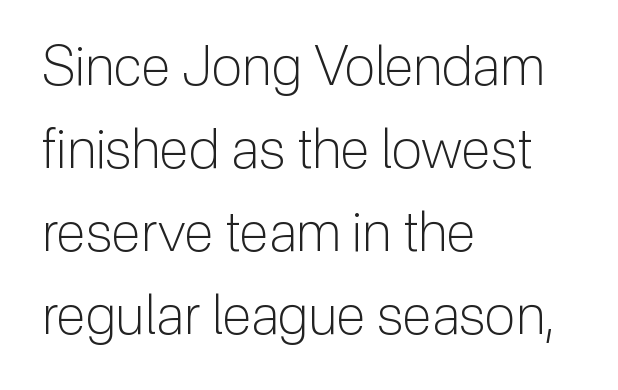
{"serif": "no", "italic": "no", "bold": "no", "weight": "light", "width": "normal", "stroke_contrast": "low", "x_height": "medium", "monospaced": "no", "underline": "no", "align": "left", "line_spacing": "normal", "line_spacing_ratio": 1.51, "letter_spacing": "normal", "letter_spacing_em": 0.0, "glyph_px": 55}
